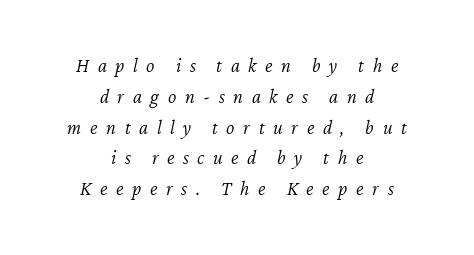
{"italic": "yes", "lean": "right", "slant_degrees": 12, "bold": "no", "underline": "no", "align": "center", "line_spacing": "normal", "line_spacing_ratio": 1.54, "letter_spacing": "wide", "letter_spacing_em": 0.43, "glyph_px": 20}
